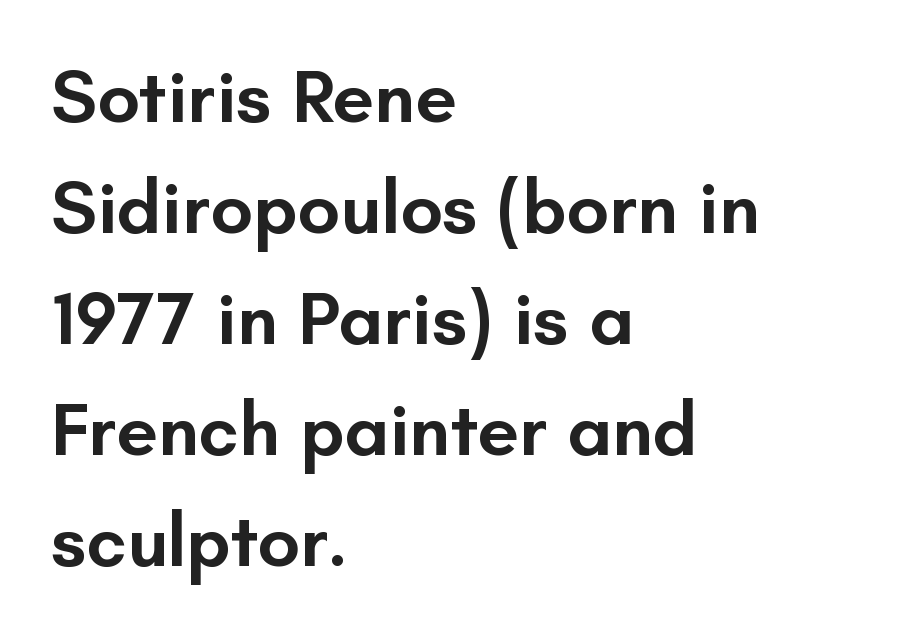
Note the varied advance widths — an 'i' is clearly narrower than an 'm'. Leading matches the norm, producing a regular column. Compared with an ordinary text face, these strokes are moderately heavier — a semibold. Words appear dense and cohesive because spacing is normal. The characters display no serif detailing; their extremities are plain.
